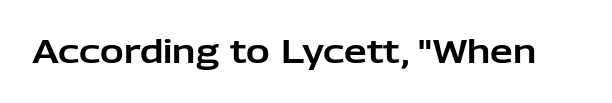
Q: Is the text italic (slanted)? A: No, it is upright.
Q: Is the typeface a serif or a sans-serif typeface? A: Sans-serif.
Q: Is the text underlined? A: No.
Q: Is the spacing between letters normal or unusually wide? A: Normal.
Q: Width (condensed, normal, or wide)? A: Normal.
Q: Stroke contrast? A: Low.
Q: x-height? A: Medium.
Q: Monospaced? A: No.
